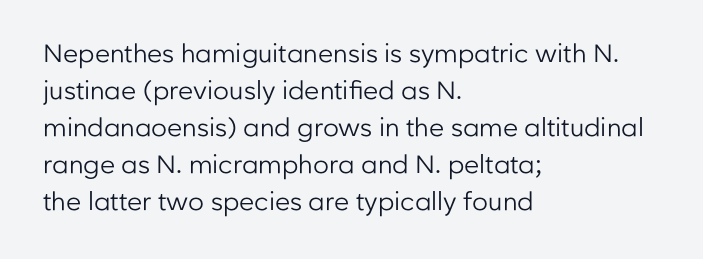
{"italic": "no", "bold": "no", "underline": "no", "align": "left", "line_spacing": "normal", "line_spacing_ratio": 1.48, "letter_spacing": "normal", "letter_spacing_em": 0.0, "glyph_px": 25}
